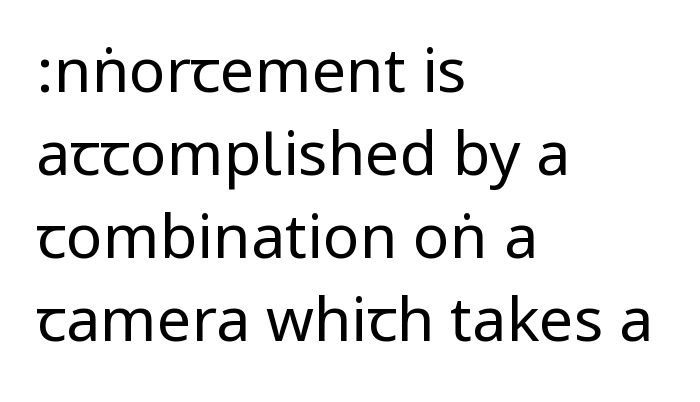
Q: Is the text bold? A: No.
Q: Is the text italic (slanted)? A: No, it is upright.
Q: Is the typeface a serif or a sans-serif typeface? A: Sans-serif.
Q: Is the text underlined? A: No.
Q: How is the paragraph aligned? A: Left-aligned.
Q: Is the spacing between letters normal or unusually wide? A: Normal.
Q: Is the spacing between lines tight, normal or loose? A: Normal.
Q: Width (condensed, normal, or wide)? A: Condensed.
Q: Stroke contrast? A: Low.
